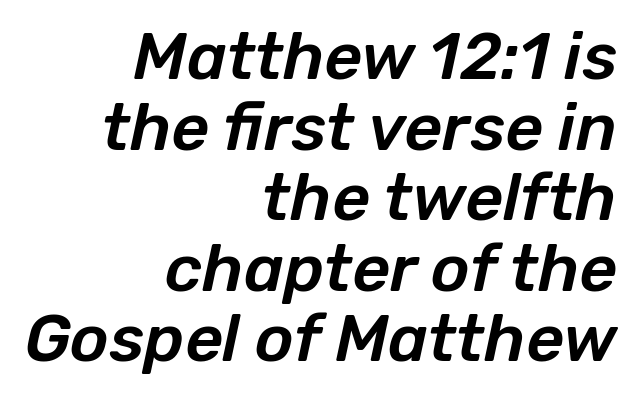
The image shows 66 px text type, italic (leaning right); set right-aligned, tight line spacing (1.07x), normal letter spacing, not underlined; low stroke contrast and a medium x-height.
